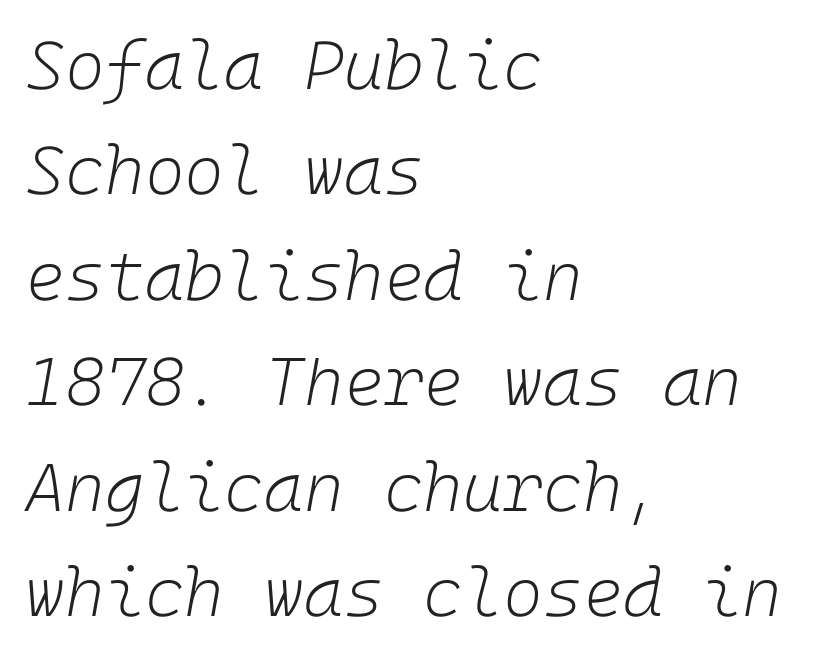
{"italic": "yes", "lean": "right", "slant_degrees": 10, "bold": "no", "weight": "light", "width": "normal", "stroke_contrast": "low", "x_height": "medium", "underline": "no", "align": "left", "line_spacing": "normal", "line_spacing_ratio": 1.55, "letter_spacing": "normal", "letter_spacing_em": 0.0, "glyph_px": 68}
